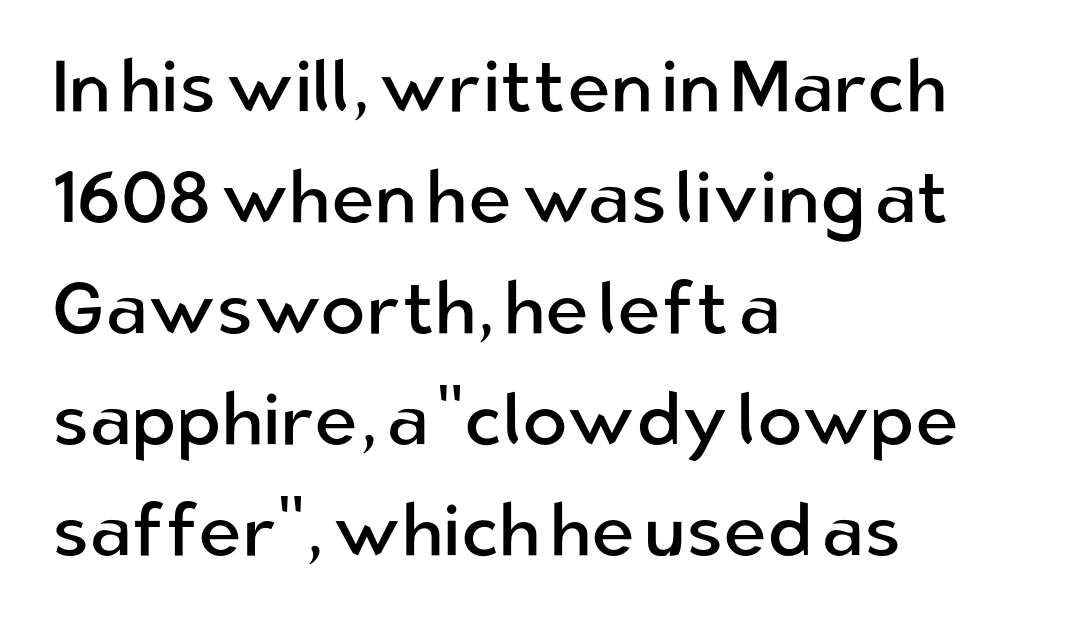
Q: Is the text bold? A: No.
Q: Is the text italic (slanted)? A: No, it is upright.
Q: Is the typeface a serif or a sans-serif typeface? A: Sans-serif.
Q: Is the text underlined? A: No.
Q: How is the paragraph aligned? A: Left-aligned.
Q: Is the spacing between letters normal or unusually wide? A: Normal.
Q: Is the spacing between lines tight, normal or loose? A: Normal.
Q: Width (condensed, normal, or wide)? A: Normal.
Q: Stroke contrast? A: Low.
Q: x-height? A: Medium.
Q: Monospaced? A: No.
